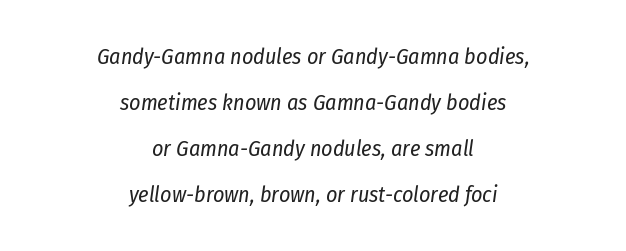
{"italic": "yes", "lean": "right", "slant_degrees": 8, "bold": "no", "underline": "no", "align": "center", "line_spacing": "loose", "line_spacing_ratio": 2.09, "letter_spacing": "normal", "letter_spacing_em": 0.0, "glyph_px": 22}
